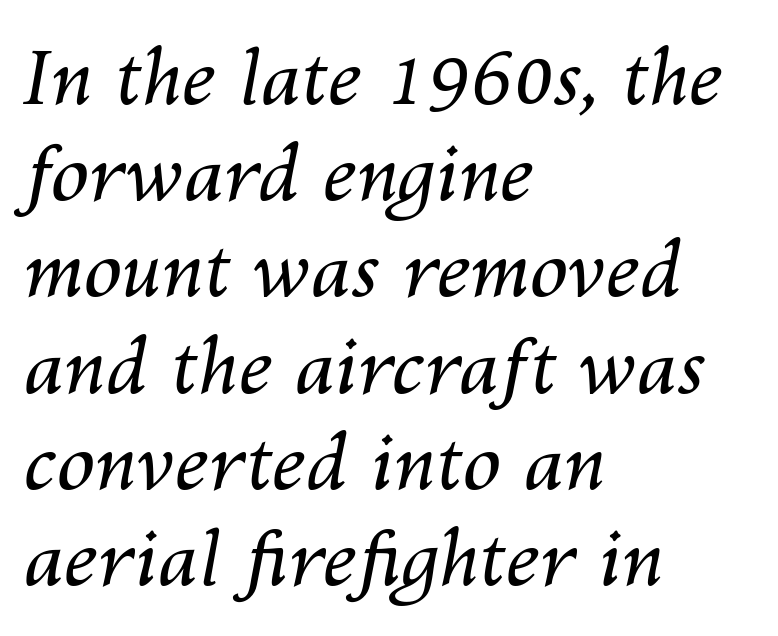
The line-height multiplier appears to be the usual default. In terms of letterspacing, this is plain default setting. A clean baseline with only descenders dipping below it. Italic: yes, the glyphs are oblique. In CSS terms this would be text-align: left.
